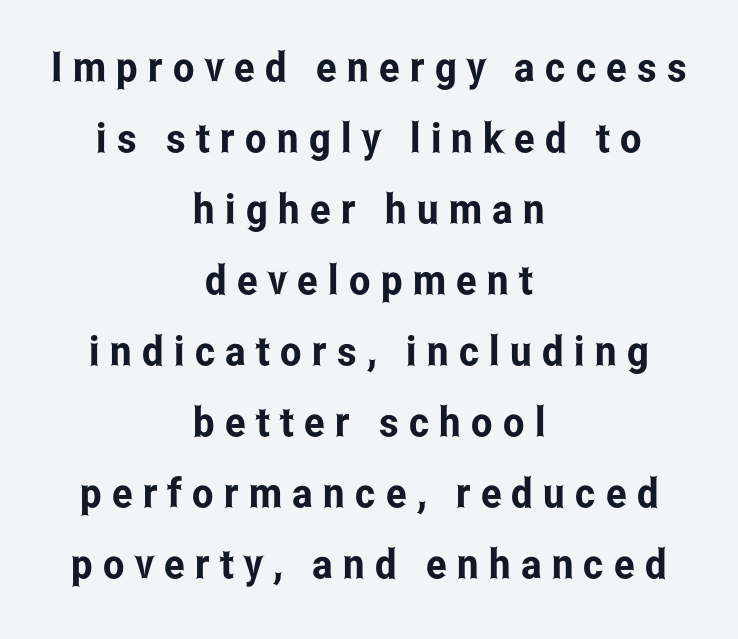
These lines stack symmetrically, like a column narrowing and widening about its center. It's the straight-up-and-down kind of type. Someone cranked the tracking dial way up on this one. The letters carry no serifs — their stems end cleanly without finishing strokes.
